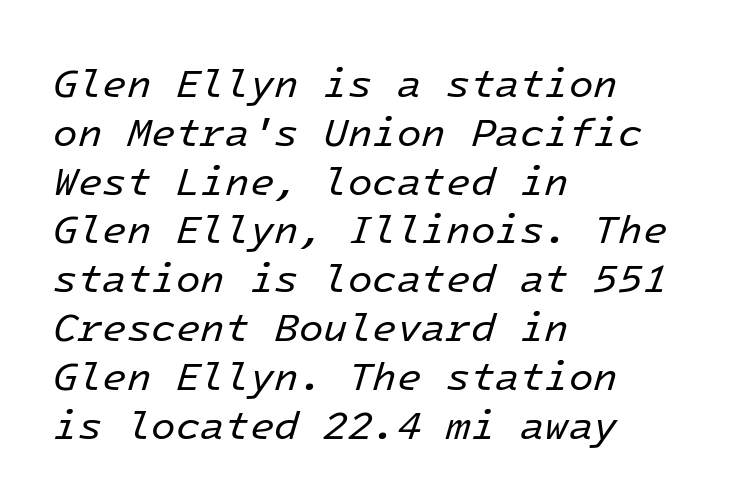
What stands out about the letter spacing? Nothing — it is the standard amount. Yep, that's italic — everything's leaning. Glance below the letters and you will spot only blank space. Looks like terminal output: every glyph gets an equal slot. No heavy texture on the line: the type isn't bold. This sample is left-justified, so line endings fall wherever the words run out.
